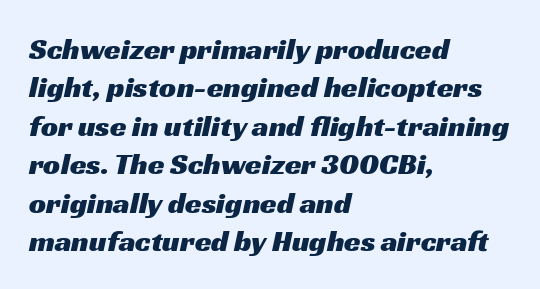
Q: Is the typeface a serif or a sans-serif typeface? A: Sans-serif.
Q: Is the text underlined? A: No.
Q: How is the paragraph aligned? A: Left-aligned.
Q: Is the spacing between letters normal or unusually wide? A: Normal.
Q: Is the spacing between lines tight, normal or loose? A: Normal.
Q: Width (condensed, normal, or wide)? A: Wide.
Q: Stroke contrast? A: Medium.
Q: x-height? A: Medium.
Q: Monospaced? A: No.
